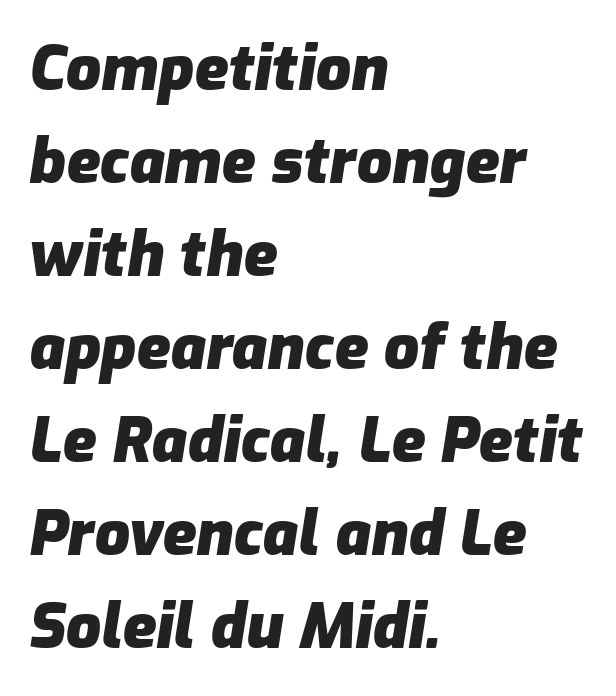
Underlining? Definitely not there. If you drew a ruler down the left edge, every line would touch it. The rows are spaced the way most documents space them. When letters slant like this, we call the style italic. How are the letters spaced? Ordinarily, with no added tracking. The typesetting leans heavy: a genuine bold.
